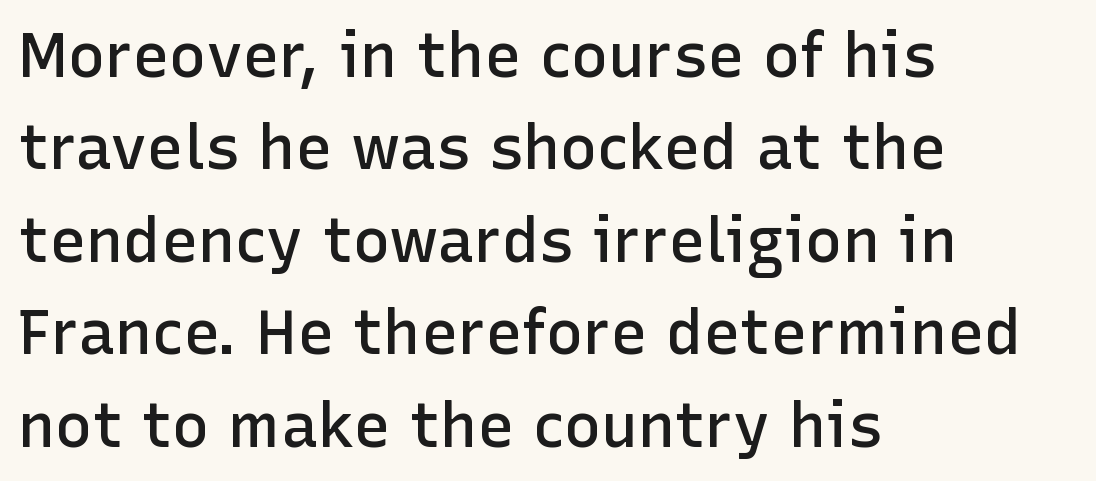
Q: Is the text bold? A: Semi-bold.
Q: Is the text italic (slanted)? A: No, it is upright.
Q: Is the typeface a serif or a sans-serif typeface? A: Sans-serif.
Q: Is the text underlined? A: No.
Q: How is the paragraph aligned? A: Left-aligned.
Q: Is the spacing between letters normal or unusually wide? A: Normal.
Q: Is the spacing between lines tight, normal or loose? A: Normal.
Q: Width (condensed, normal, or wide)? A: Normal.
Q: Stroke contrast? A: Low.
Q: x-height? A: Medium.
Q: Monospaced? A: No.
